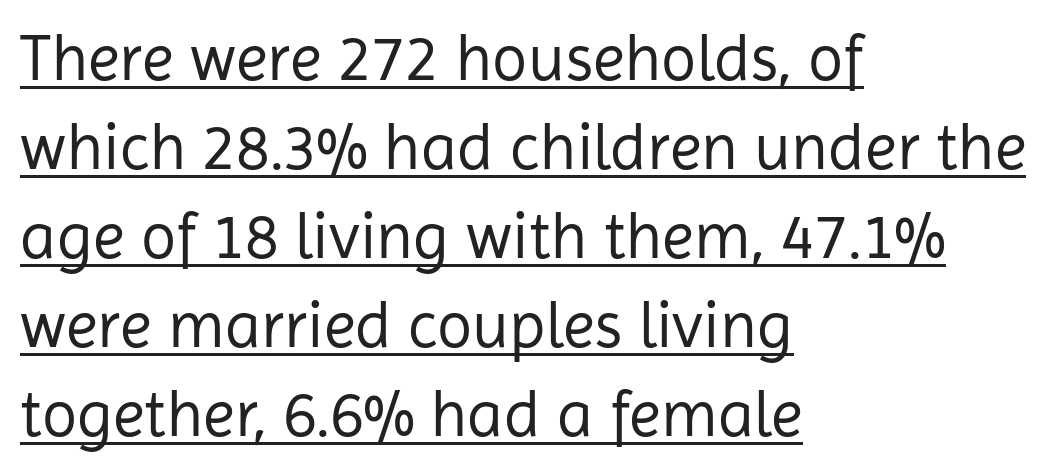
Typeset ragged right — the left edge is the straight one. These characters rest on top of a visible drawn line. Each stroke keeps to a modest, everyday thickness or less. Spacing verdict: proportional, widths tailored to each character.
